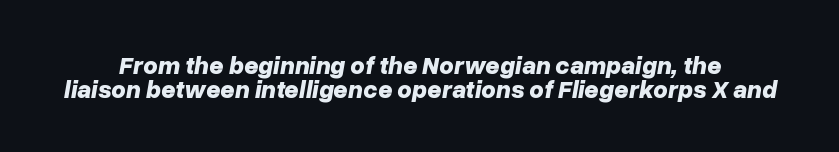
Q: Is the text bold? A: Yes.
Q: Is the text italic (slanted)? A: Yes, it leans right by about 10 degrees.
Q: Is the text underlined? A: No.
Q: Is the spacing between letters normal or unusually wide? A: Normal.
Q: Is the spacing between lines tight, normal or loose? A: Tight.
